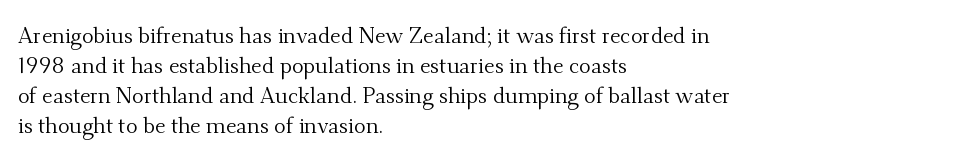
Q: Is the text bold? A: No.
Q: Is the text italic (slanted)? A: No, it is upright.
Q: Is the text underlined? A: No.
Q: How is the paragraph aligned? A: Left-aligned.
Q: Is the spacing between letters normal or unusually wide? A: Normal.
Q: Is the spacing between lines tight, normal or loose? A: Normal.
